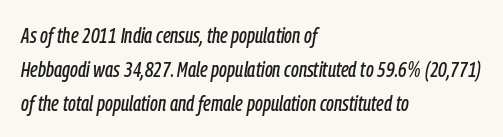
Slant detected: the letters are inclined. The typesetter chose a ragged-right arrangement here. Honestly, there is no underline to notice here at all. Students, observe: this is what conventionally led text looks like. Nothing unusual about the tracking: characters are spaced as the font intends.
